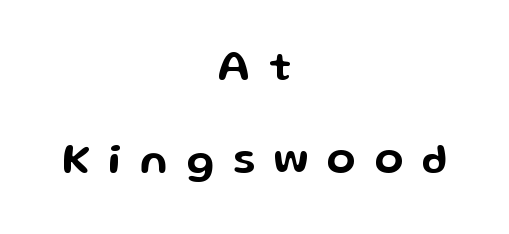
{"serif": "no", "italic": "no", "width": "wide", "stroke_contrast": "low", "x_height": "medium", "monospaced": "no", "underline": "no", "align": "center", "line_spacing": "loose", "line_spacing_ratio": 2.22, "letter_spacing": "wide", "letter_spacing_em": 0.45, "glyph_px": 42}
